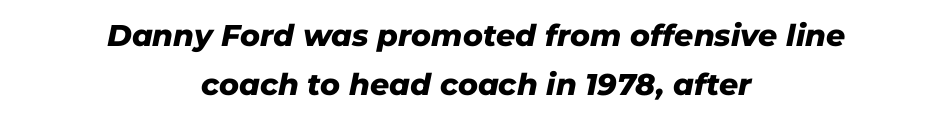
Q: Is the text bold? A: Yes.
Q: Is the text italic (slanted)? A: Yes, it leans right by about 11 degrees.
Q: Is the text underlined? A: No.
Q: How is the paragraph aligned? A: Centered.
Q: Is the spacing between letters normal or unusually wide? A: Normal.
Q: Is the spacing between lines tight, normal or loose? A: Normal.
Q: Width (condensed, normal, or wide)? A: Normal.
Q: Stroke contrast? A: Low.
Q: x-height? A: Medium.
Q: Monospaced? A: No.
